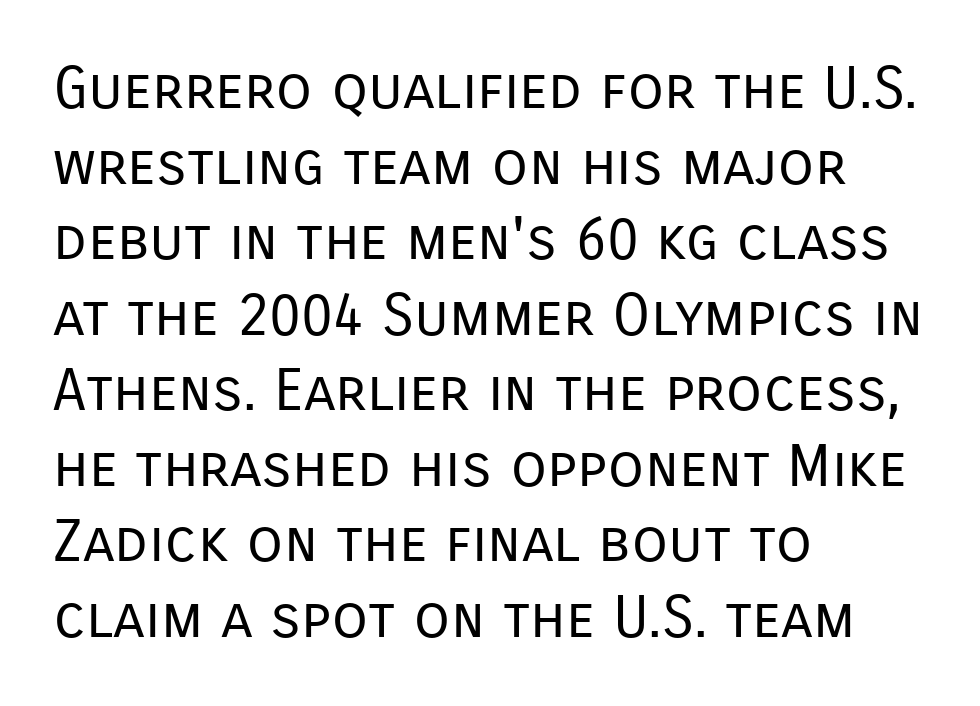
The image shows 59 px regular-weight sans-serif type, upright; set left-aligned, normal line spacing (1.28x), normal letter spacing, not underlined; low stroke contrast and a medium x-height.
